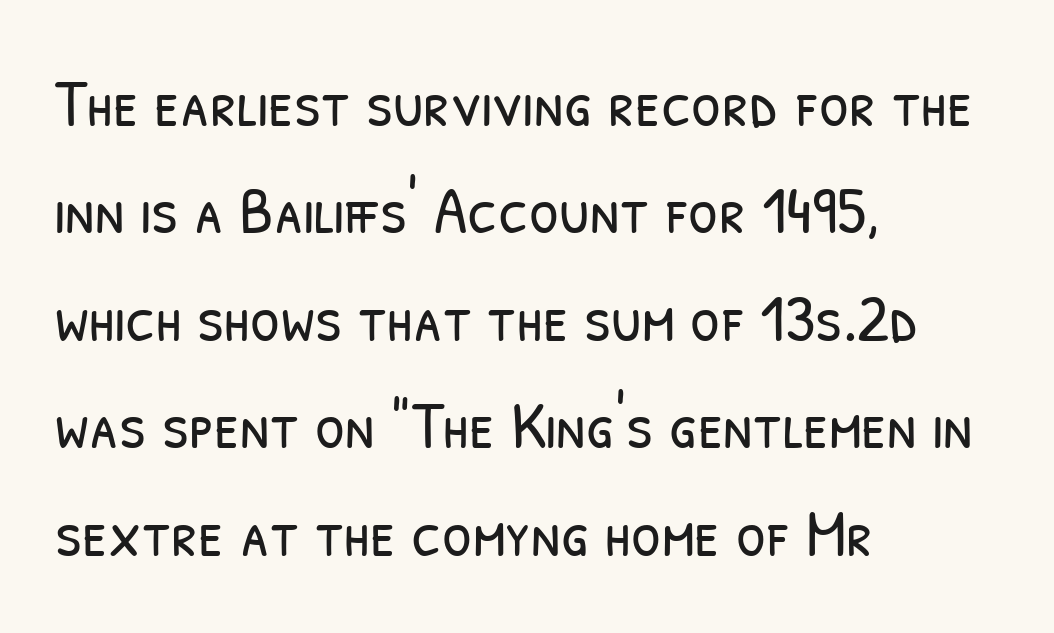
Q: Is the text bold? A: No.
Q: Is the typeface a serif or a sans-serif typeface? A: Sans-serif.
Q: Is the text underlined? A: No.
Q: How is the paragraph aligned? A: Left-aligned.
Q: Is the spacing between letters normal or unusually wide? A: Normal.
Q: Is the spacing between lines tight, normal or loose? A: Normal.
Q: Width (condensed, normal, or wide)? A: Condensed.
Q: Stroke contrast? A: Low.
Q: x-height? A: Medium.
Q: Monospaced? A: No.
